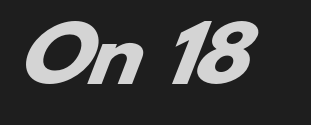
Q: Is the text bold? A: Yes.
Q: Is the typeface a serif or a sans-serif typeface? A: Sans-serif.
Q: Is the text underlined? A: No.
Q: Is the spacing between letters normal or unusually wide? A: Normal.
Q: Width (condensed, normal, or wide)? A: Wide.
Q: Stroke contrast? A: Low.
Q: x-height? A: Small.
Q: Monospaced? A: No.
